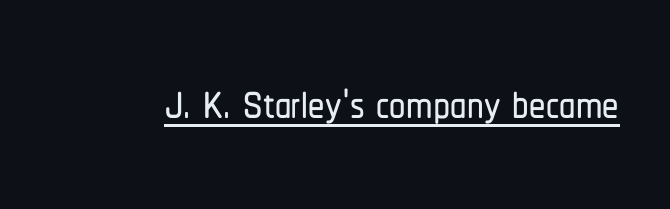
Q: Is the text italic (slanted)? A: No, it is upright.
Q: Is the typeface a serif or a sans-serif typeface? A: Sans-serif.
Q: Is the text underlined? A: Yes.
Q: Is the spacing between letters normal or unusually wide? A: Normal.
Q: Width (condensed, normal, or wide)? A: Condensed.
Q: Stroke contrast? A: Low.
Q: x-height? A: Medium.
Q: Monospaced? A: No.
